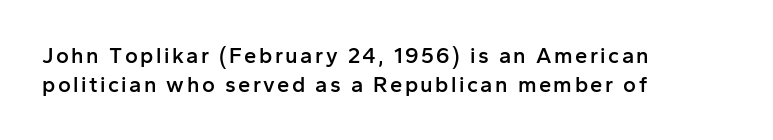
{"italic": "no", "bold": "semi", "underline": "no", "align": "left", "line_spacing": "normal", "line_spacing_ratio": 1.3, "glyph_px": 22}
